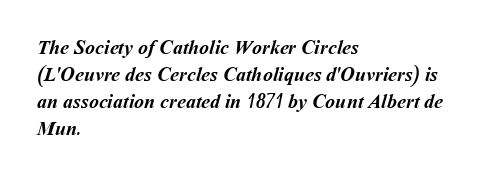
{"bold": "yes", "underline": "no", "align": "left", "line_spacing": "normal", "line_spacing_ratio": 1.35, "letter_spacing": "normal", "letter_spacing_em": 0.0, "glyph_px": 20}
